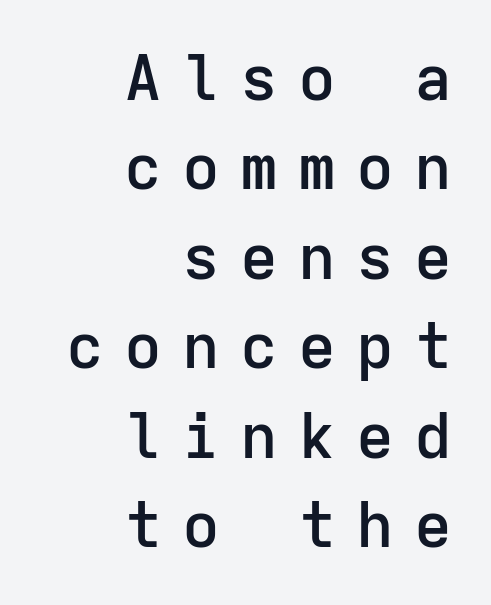
The image shows 63 px semibold sans-serif type, upright, monospaced; set right-aligned, normal line spacing (1.42x), unusually wide letter spacing (+0.32 em), not underlined; low stroke contrast and a medium x-height.
